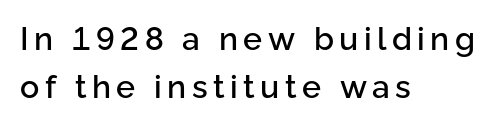
{"serif": "no", "italic": "no", "width": "normal", "stroke_contrast": "low", "x_height": "medium", "monospaced": "no", "underline": "no", "align": "left", "line_spacing": "normal", "line_spacing_ratio": 1.5, "glyph_px": 32}
